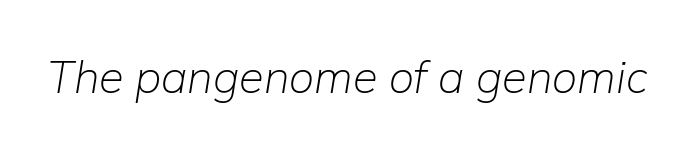
Words appear dense and cohesive because spacing is normal. Here the designer chose a conventional face with non-uniform glyph widths. Each row of text sits above clean, open space. Weight: regular or lighter. A typesetter would mark this as italic.
